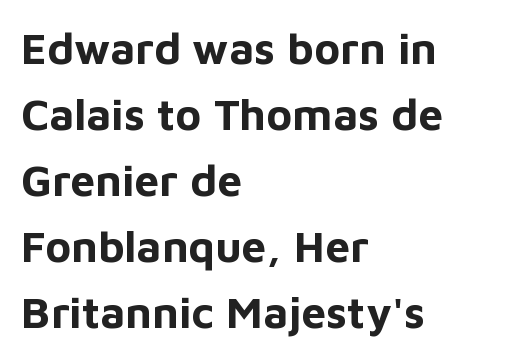
The image shows 44 px bold sans-serif type, upright; set left-aligned, normal line spacing (1.5x), normal letter spacing, not underlined; low stroke contrast and a medium x-height.
